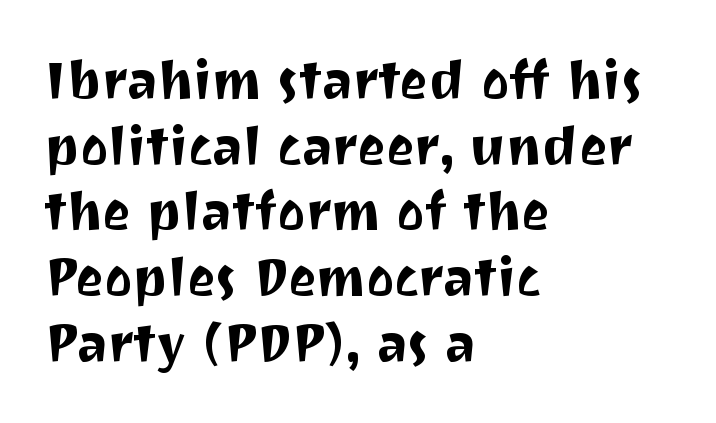
{"serif": "no", "italic": "no", "width": "normal", "stroke_contrast": "medium", "x_height": "medium", "monospaced": "no", "underline": "no", "align": "left", "line_spacing_ratio": 1.24, "letter_spacing": "normal", "letter_spacing_em": 0.0, "glyph_px": 53}
